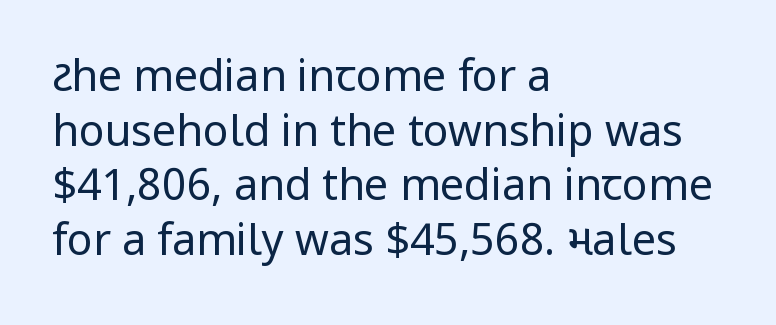
{"serif": "no", "italic": "no", "bold": "no", "weight": "regular", "width": "normal", "stroke_contrast": "low", "x_height": "medium", "monospaced": "no", "underline": "no", "align": "left", "line_spacing": "normal", "line_spacing_ratio": 1.27, "letter_spacing": "normal", "letter_spacing_em": 0.0, "glyph_px": 43}
